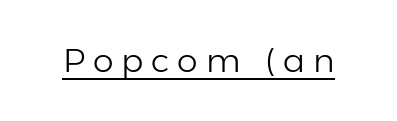
Character widths vary here, with narrow letters taking less room than wide ones. A typesetter would mark this as roman, not italic. Quick note: underline on. The gaps between neighbouring characters are conspicuously large. The face looks like a standard text weight, possibly lighter.
